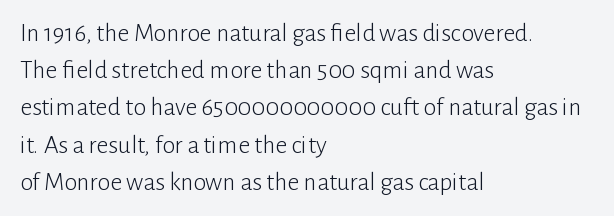
The image shows 26 px text type, upright; set left-aligned, normal line spacing (1.43x), normal letter spacing, not underlined.
